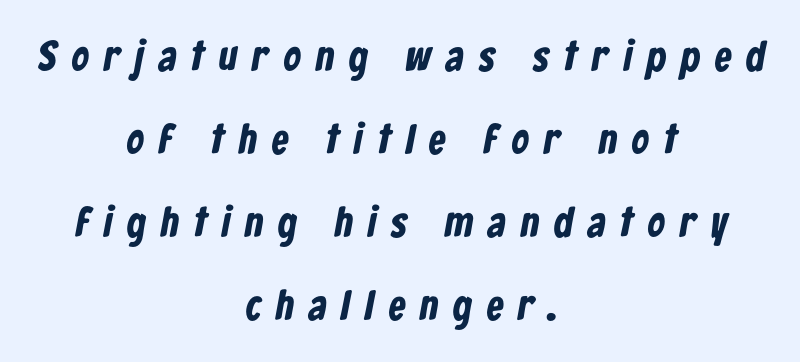
The image shows 42 px bold, condensed sans-serif type; set centered, loose line spacing (1.98x), unusually wide letter spacing (+0.36 em), not underlined; low stroke contrast and a medium x-height.
